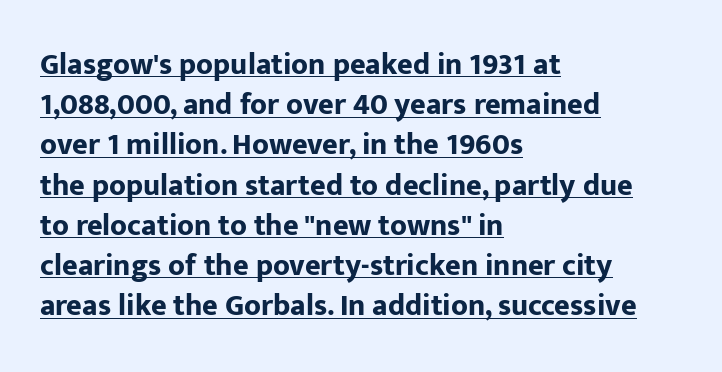
Words appear dense and cohesive because spacing is normal. The font family rendered here belongs to the sans-serif group. Thick stems and heavy bowls — unmistakably bold. The rendered words wear a rule along their underside. Leading: standard.
